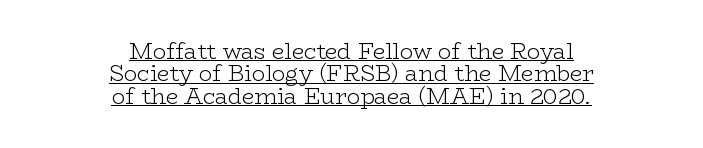
{"italic": "no", "bold": "no", "underline": "yes", "align": "center", "line_spacing": "tight", "line_spacing_ratio": 1.02, "letter_spacing": "normal", "letter_spacing_em": 0.0, "glyph_px": 22}
